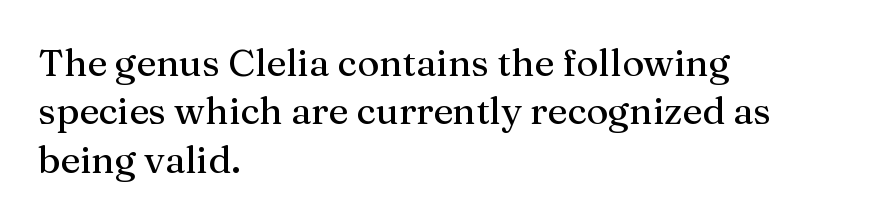
{"serif": "yes", "italic": "no", "width": "normal", "stroke_contrast": "medium", "x_height": "medium", "monospaced": "no", "underline": "no", "align": "left", "line_spacing": "normal", "line_spacing_ratio": 1.27, "letter_spacing": "normal", "letter_spacing_em": 0.0, "glyph_px": 38}
